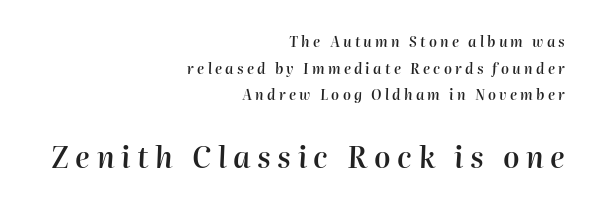
{"italic": "yes", "lean": "right", "slant_degrees": 2, "bold": "semi", "weight": "semibold", "width": "normal", "stroke_contrast": "high", "x_height": "medium", "monospaced": "no", "underline": "no", "align": "right", "line_spacing": "loose", "line_spacing_ratio": 1.91, "letter_spacing": "wide", "letter_spacing_em": 0.23, "larger_block": "second", "size_ratio": 2.07, "glyph_px": 29}
